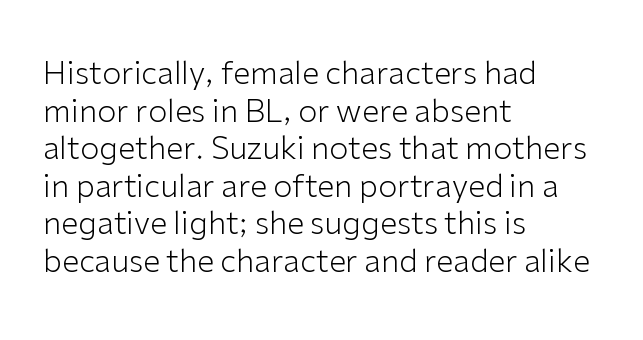
Character widths vary here, with narrow letters taking less room than wide ones. Grotesque or geometric, the face here clearly has no serifs. The strokes carry an ordinary text weight at most. Layout note: lines flush left. The glyphs are unaccompanied by any horizontal stroke below them.
